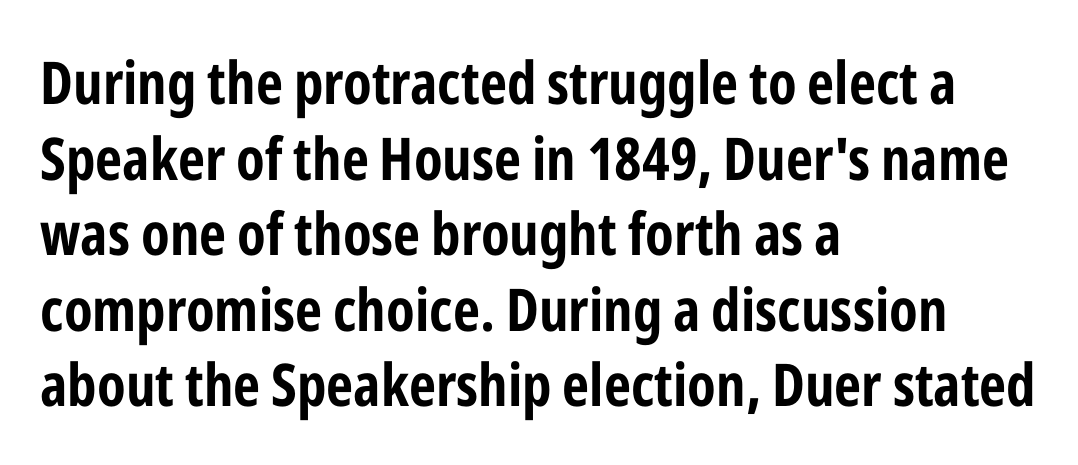
Whoever set this chose a conventional vertical rhythm. Type style note: lacks serifs. A classic flush-left, rag-right setting is used for this passage. This rendering features lettering with no underline.
